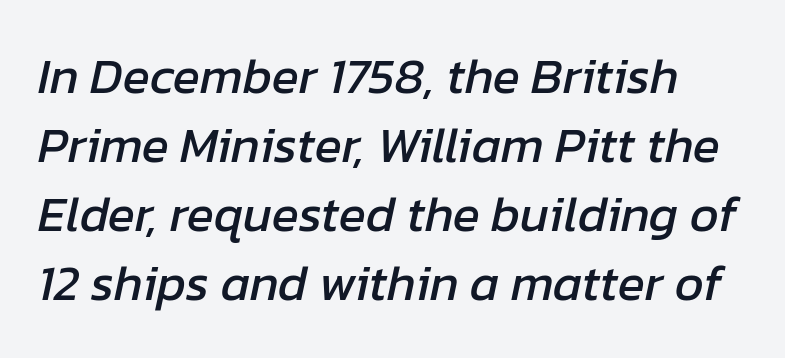
The image shows 50 px text type, italic (leaning right); set normal line spacing (1.38x), normal letter spacing, not underlined; low stroke contrast and a medium x-height.
